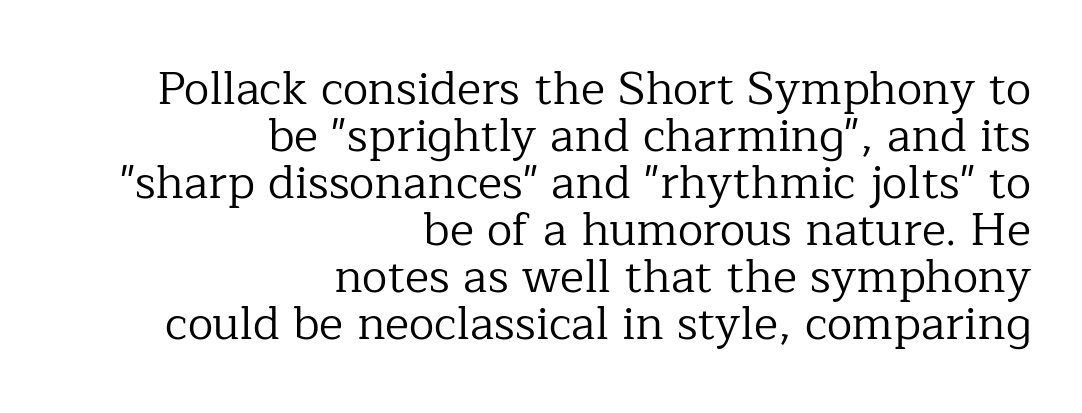
The image shows 46 px regular-weight serif type, upright; set right-aligned, tight line spacing (1.02x), normal letter spacing, not underlined; low stroke contrast and a medium x-height.
